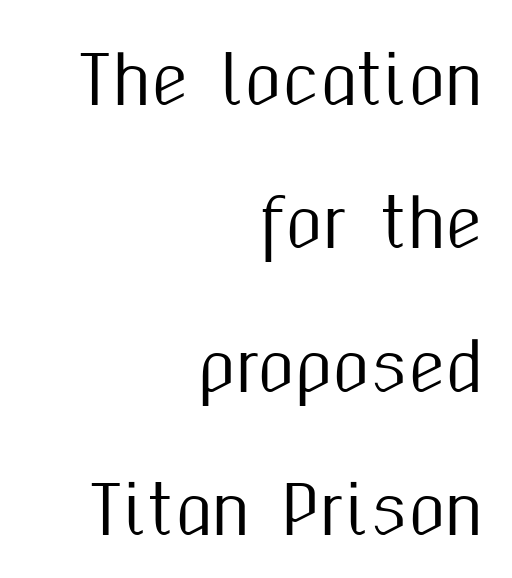
The passage shown is not underscored anywhere. The letters stand straight up with perfectly vertical stems. The face used here is a sans, in the tradition of grotesques and geometrics. The typesetter chose a ragged-left arrangement here.
